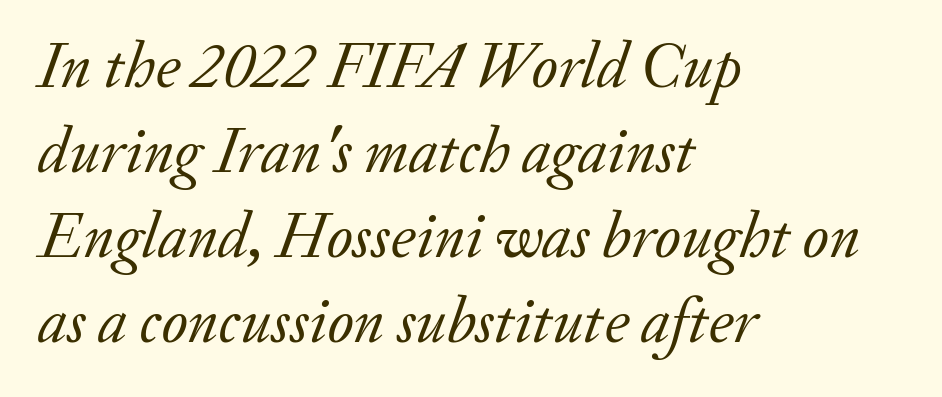
The gaps between neighbouring characters are ordinary and unremarkable. Varying glyph widths throughout — classic text-font behaviour. The foot of each line stays bare and open. In terms of posture, this sample is oblique.
